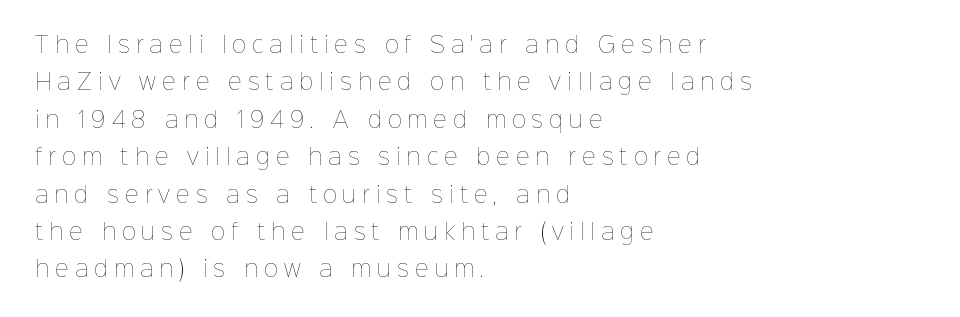
{"italic": "no", "bold": "no", "underline": "no", "align": "left", "line_spacing_ratio": 1.78, "letter_spacing": "wide", "letter_spacing_em": 0.3, "glyph_px": 21}
